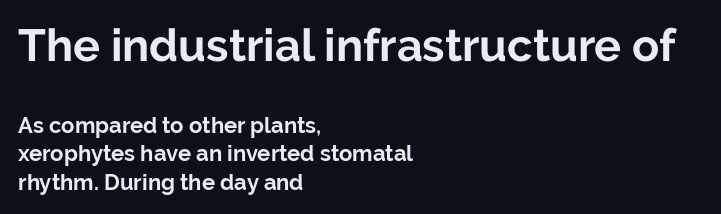
{"serif": "no", "italic": "no", "bold": "yes", "weight": "bold", "width": "normal", "stroke_contrast": "low", "x_height": "medium", "monospaced": "no", "underline": "no", "align": "left", "line_spacing": "normal", "line_spacing_ratio": 1.29, "letter_spacing": "normal", "letter_spacing_em": 0.0, "larger_block": "first", "size_ratio": 2.05, "glyph_px": 45}
